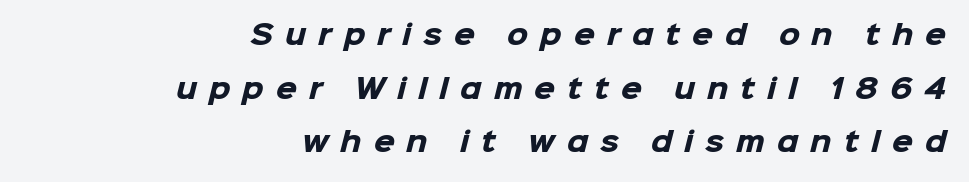
Q: Is the text bold? A: Yes.
Q: Is the text underlined? A: No.
Q: How is the paragraph aligned? A: Right-aligned.
Q: Is the spacing between letters normal or unusually wide? A: Unusually wide.
Q: Is the spacing between lines tight, normal or loose? A: Loose.
